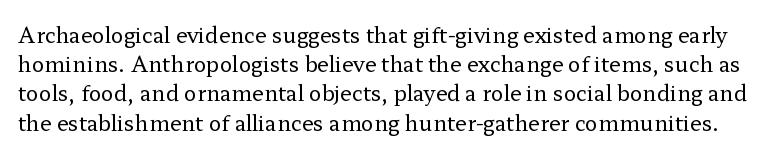
The image shows 21 px text type, upright; set normal line spacing (1.39x), normal letter spacing, not underlined.
